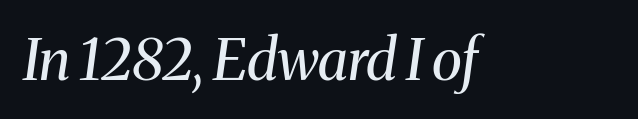
Any mark beneath the type? The region is blank. The rendering uses natural spacing where letterforms have individual widths. The glyphs in this specimen are seriffed. Weight: regular or lighter.
